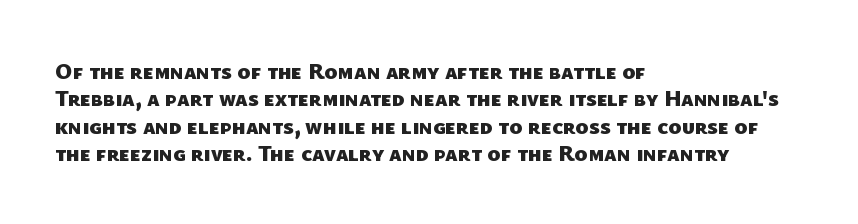
The image shows 22 px bold type; set left-aligned, normal line spacing (1.25x), normal letter spacing, not underlined.
